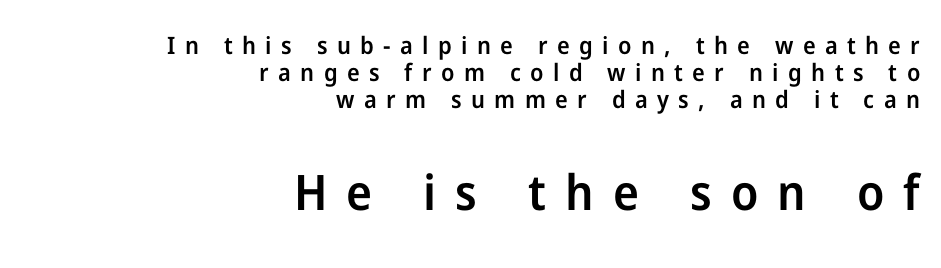
Rule under the text: the space is simply empty. Reading down the block, your eye finds every line finishing at a fixed right position. Do the letters lean? They stand straight. Stems and bowls a touch heavier than normal — semibold.
